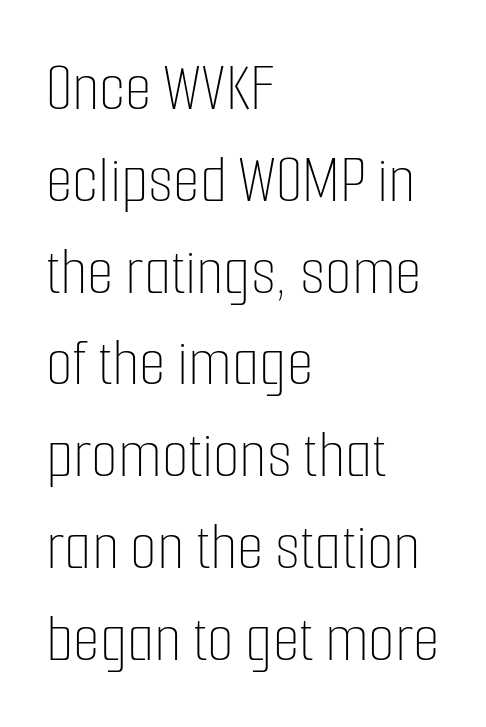
A normal amount of white space separates one row of letters from the next. Varying glyph widths throughout — classic text-font behaviour. These glyphs show unthickened strokes, regular width or finer. Characters follow at the spacing the type designer built in. Nobody drew a line under any word here. If you drew a line through each stem, it would be perfectly vertical.
